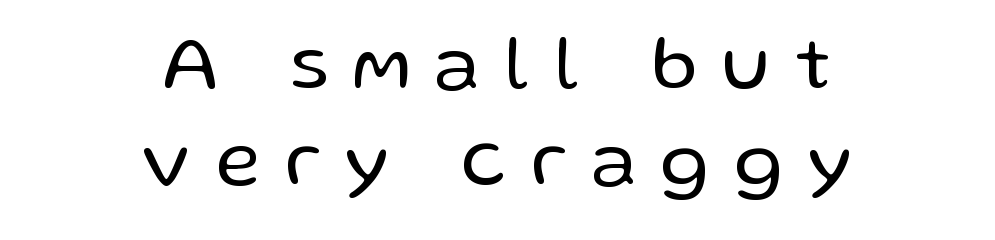
Vertically, the passage feels balanced, rows spaced as you'd expect. The setting favours the middle, as headings and verse often do. Honestly, there is no underline to notice here at all. Quick note: not italic, upright.
